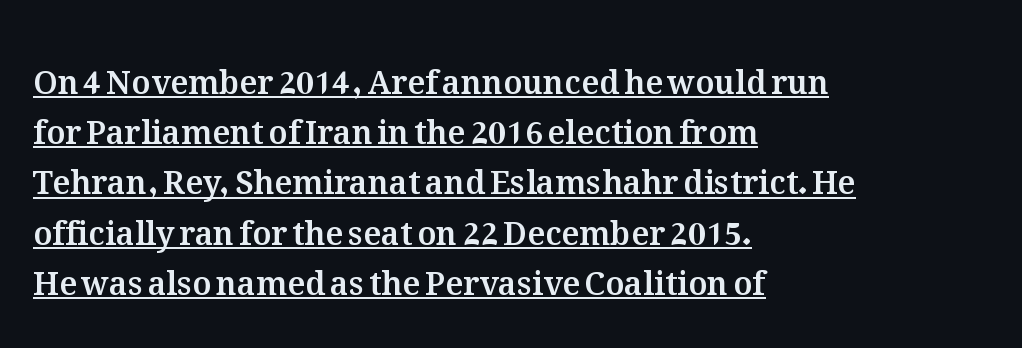
Q: Is the text italic (slanted)? A: No, it is upright.
Q: Is the text underlined? A: Yes.
Q: How is the paragraph aligned? A: Left-aligned.
Q: Is the spacing between letters normal or unusually wide? A: Normal.
Q: Is the spacing between lines tight, normal or loose? A: Normal.
Q: Width (condensed, normal, or wide)? A: Normal.
Q: Stroke contrast? A: Medium.
Q: x-height? A: Medium.
Q: Monospaced? A: No.
